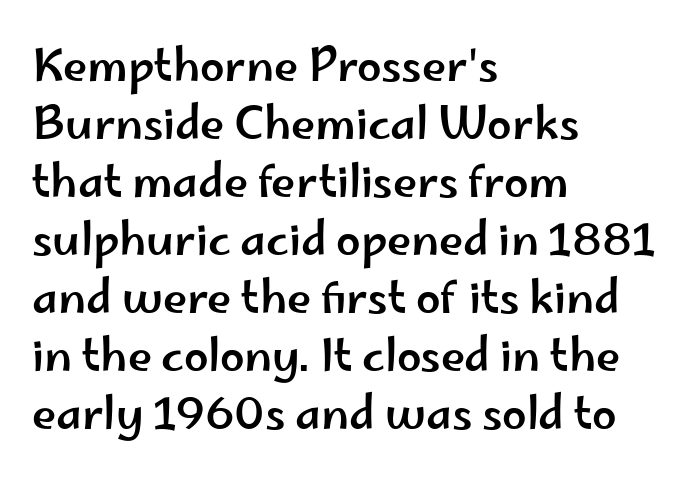
{"serif": "no", "italic": "no", "width": "wide", "stroke_contrast": "low", "x_height": "small", "monospaced": "no", "underline": "no", "align": "left", "line_spacing": "normal", "line_spacing_ratio": 1.32, "letter_spacing": "normal", "letter_spacing_em": 0.0, "glyph_px": 44}
